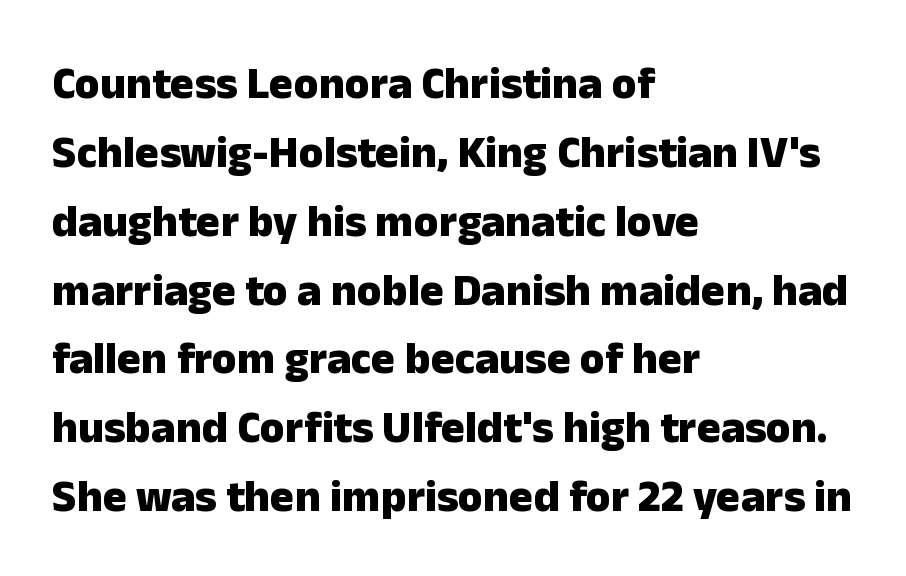
Q: Is the text bold? A: Yes.
Q: Is the text italic (slanted)? A: No, it is upright.
Q: Is the typeface a serif or a sans-serif typeface? A: Sans-serif.
Q: Is the text underlined? A: No.
Q: How is the paragraph aligned? A: Left-aligned.
Q: Is the spacing between letters normal or unusually wide? A: Normal.
Q: Is the spacing between lines tight, normal or loose? A: Normal.
Q: Width (condensed, normal, or wide)? A: Normal.
Q: Stroke contrast? A: Low.
Q: x-height? A: Medium.
Q: Monospaced? A: No.
